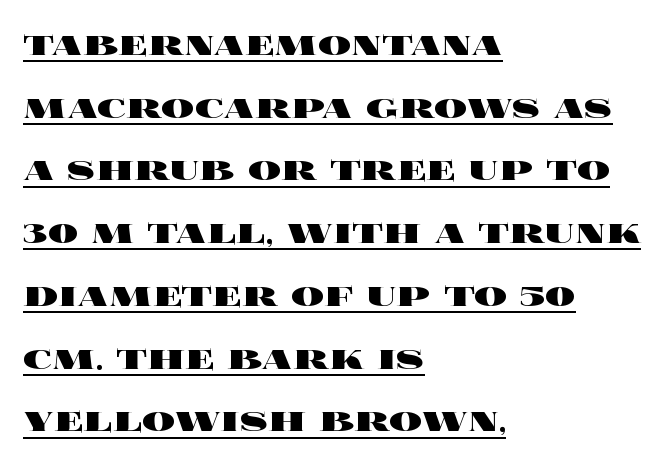
{"italic": "no", "bold": "yes", "weight": "heavy", "width": "wide", "x_height": "large", "monospaced": "no", "underline": "yes", "align": "left", "line_spacing": "normal", "line_spacing_ratio": 1.53, "letter_spacing": "normal", "letter_spacing_em": 0.0, "glyph_px": 41}
